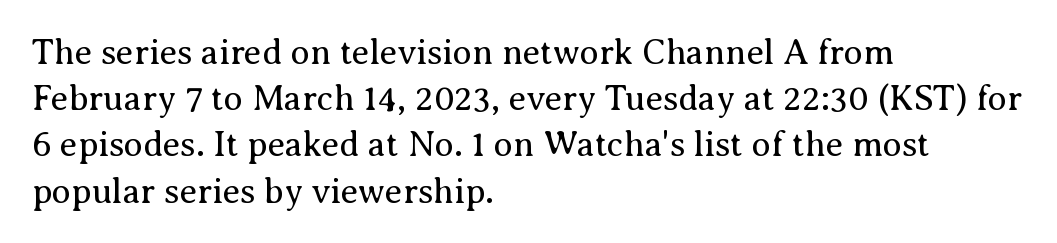
The type family on display is of the serif kind. On a weight scale, this lands at 450 or below. Vertical strokes here are truly vertical. The zone under the glyphs is completely vacant. Compared with typical paragraphs, the rows here are spaced about the same.
